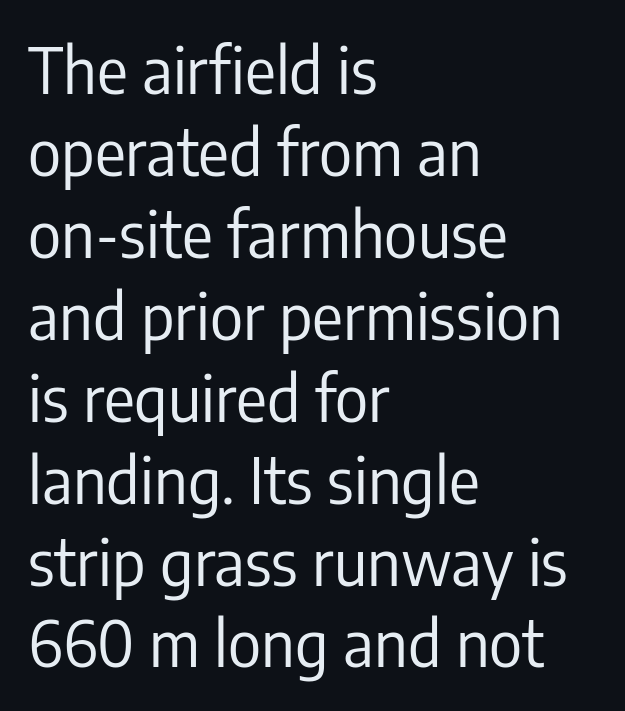
The letterforms sit at book weight or below. A classic flush-left, rag-right setting is used for this passage. Honestly, the letter spacing is just normal — you wouldn't notice it. No italicization has been applied; the sample stays upright. A typesetter would call this proportional, since set widths differ per character. Descender tails drop into unmarked territory.
